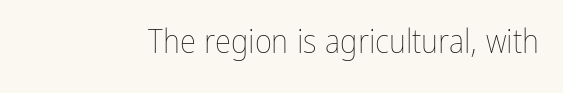
Q: Is the text bold? A: No.
Q: Is the text italic (slanted)? A: No, it is upright.
Q: Is the text underlined? A: No.
Q: Is the spacing between letters normal or unusually wide? A: Normal.
Q: Width (condensed, normal, or wide)? A: Condensed.
Q: Stroke contrast? A: Low.
Q: x-height? A: Medium.
Q: Monospaced? A: No.
